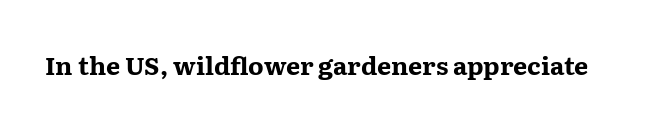
Underlining? Definitely not there. Strong, thick strokes mark this as bold type. This sample uses an upright cut, with every glyph sitting square on the baseline. A typesetter would call this zero additional tracking.
